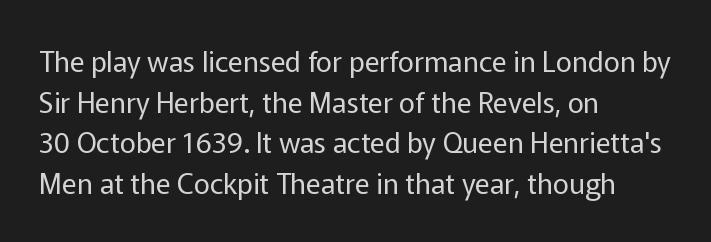
{"serif": "no", "italic": "no", "bold": "no", "weight": "regular", "width": "normal", "stroke_contrast": "low", "x_height": "medium", "monospaced": "no", "underline": "no", "align": "left", "line_spacing": "normal", "line_spacing_ratio": 1.45, "letter_spacing": "normal", "letter_spacing_em": 0.0, "glyph_px": 28}
